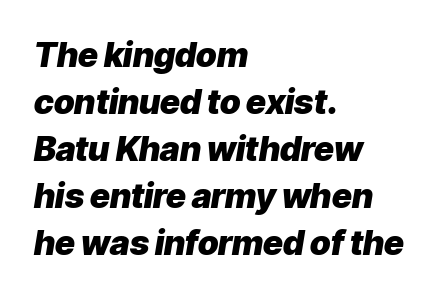
The image shows 34 px heavy type, italic (leaning right); set left-aligned, normal line spacing (1.38x), normal letter spacing, not underlined; low stroke contrast and a medium x-height.
